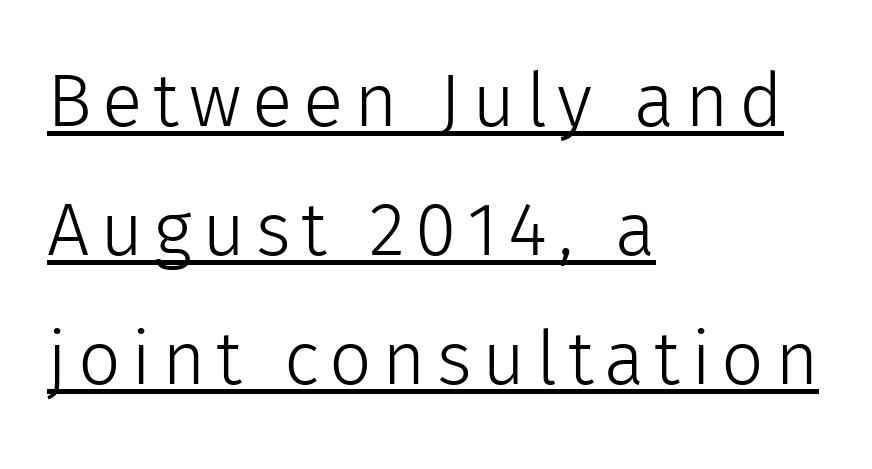
Decoration check: the copy is underlined. To sum up the face: it is a sans, with no serifs. Is this a fixed-width face? No — the glyphs have proportional, varying widths. In CSS terms this would be text-align: left. You can tell it's not italic because the verticals are truly vertical.
